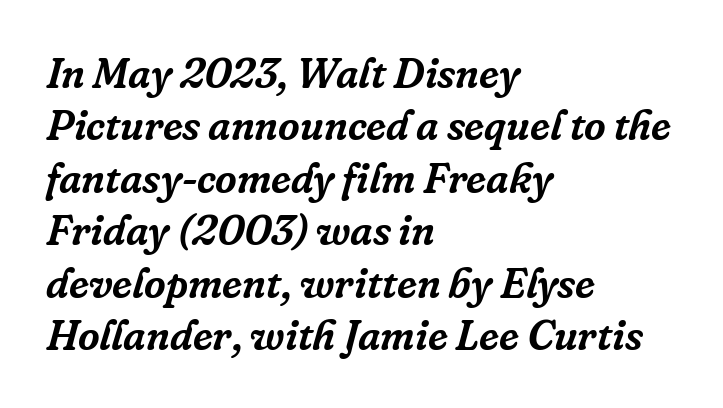
The specimen reads as italic at a glance. The text block is weighted toward the left margin, trailing off unevenly rightward. A normal amount of white space separates one row of letters from the next. The face used here is proportionally spaced, like ordinary book or web type. The rendering keeps characters at their native spacing.
